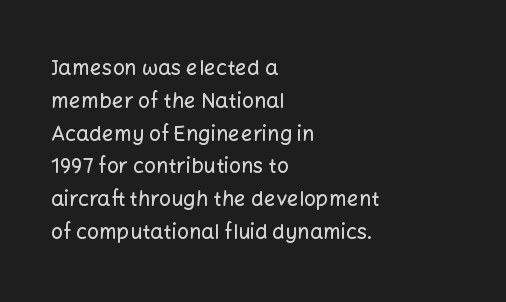
{"italic": "no", "underline": "no", "align": "left", "line_spacing": "normal", "line_spacing_ratio": 1.56, "letter_spacing": "normal", "letter_spacing_em": 0.0, "glyph_px": 21}
